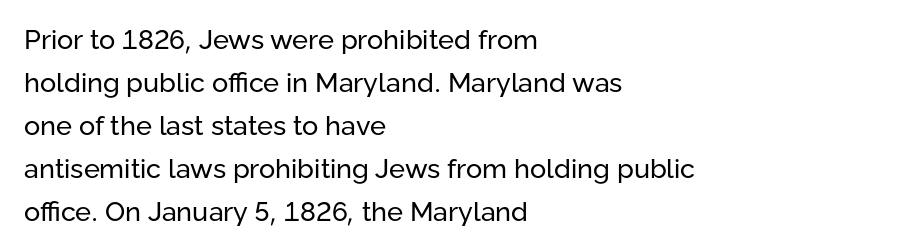
{"italic": "no", "bold": "no", "underline": "no", "align": "left", "line_spacing": "normal", "line_spacing_ratio": 1.59, "letter_spacing": "normal", "letter_spacing_em": 0.0, "glyph_px": 27}
